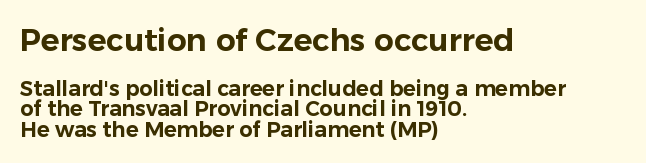
Anything drawn beneath the words? Only blank space. The typesetter chose a ragged-right arrangement here. Here the designer chose a conventional face with non-uniform glyph widths. The font's upright variant was chosen for this text.
